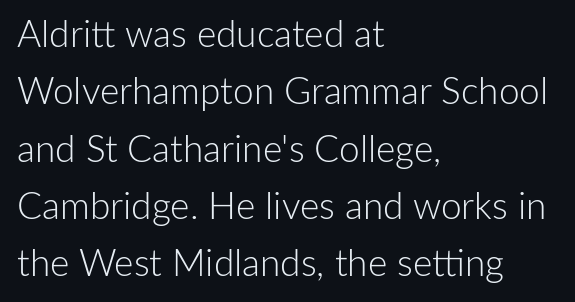
Descenders are the only things crossing below the line. Unlike a traditional serif, this face leaves its strokes unadorned. Every row of glyphs begins at an identical x-position on the left. The face used here is proportionally spaced, like ordinary book or web type.
